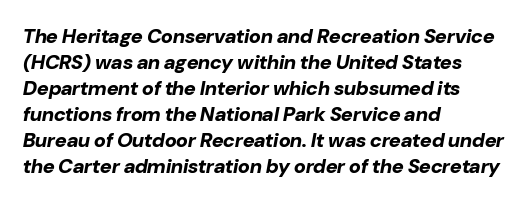
The font is running at its bold setting. The passage shown leans; its letterforms are oblique. Underline: absent. You could call the tracking neutral — neither tight nor loose. If you drew a ruler down the left edge, every line would touch it. Does the leading feel generous? No, just average.
